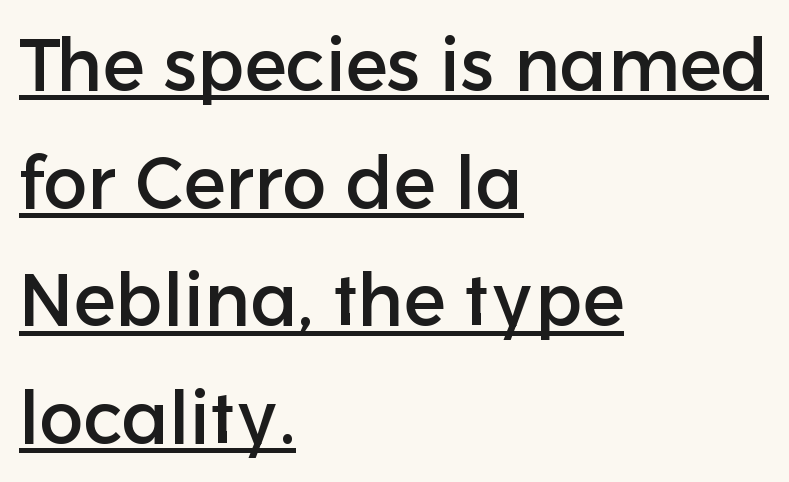
This sample carries an underscore along the baseline area. Quick note: interline space is typical. Default kerning and tracking; the words read as compact shapes. The lettering holds an erect, upright posture throughout. This sample has the flowing, uneven cadence of proportional lettering. Are there feet on the stems? There aren't — it's a sans.
